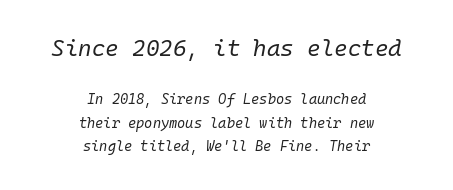
The image shows 23 px text type, italic (leaning right); set centered, normal line spacing (1.68x), normal letter spacing, not underlined; the first (top) block is 1.64x larger.
